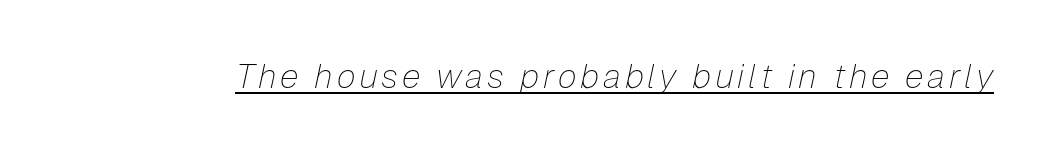
The image shows 34 px thin type, italic (leaning right); set underlined; low stroke contrast and a medium x-height.
